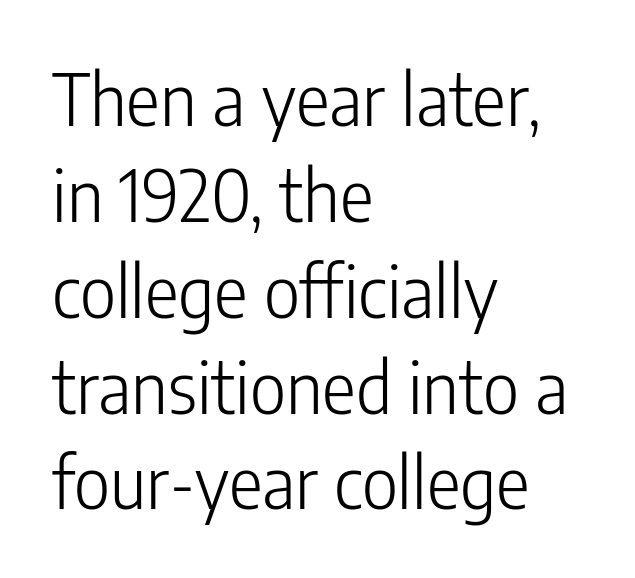
{"serif": "no", "italic": "no", "bold": "no", "weight": "light", "width": "condensed", "stroke_contrast": "low", "x_height": "medium", "monospaced": "no", "underline": "no", "align": "left", "line_spacing": "normal", "line_spacing_ratio": 1.35, "letter_spacing": "normal", "letter_spacing_em": 0.0, "glyph_px": 71}
